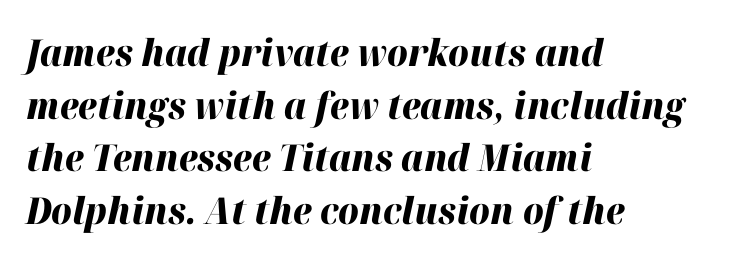
{"italic": "yes", "lean": "right", "slant_degrees": 12, "bold": "yes", "weight": "heavy", "width": "normal", "stroke_contrast": "high", "x_height": "medium", "monospaced": "no", "underline": "no", "align": "left", "line_spacing": "normal", "line_spacing_ratio": 1.42, "letter_spacing": "normal", "letter_spacing_em": 0.0, "glyph_px": 37}
